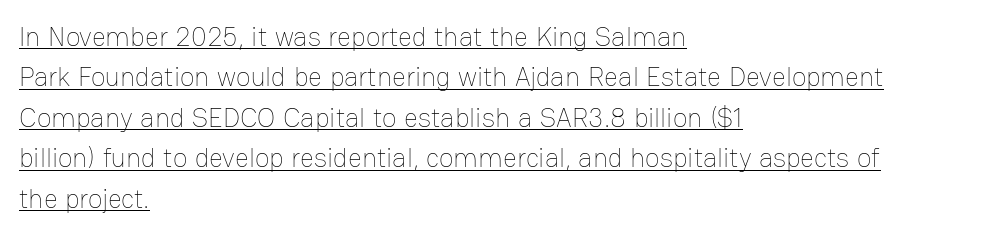
You can see a thin bar hugging the bottom of the glyphs. The rendering keeps characters at their native spacing. Letters have the restrained weight of plain body copy at most. No italicization has been applied; the sample stays upright. What's the leading like? Ordinary, nothing unusual.
